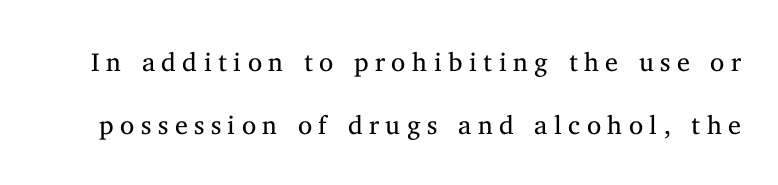
The rendering inserts visible extra space after every character. Weight: regular or lighter. These lines stand farther apart than default settings would place them. Anything drawn beneath the words? Only blank space. Italic? Not at all — the glyphs are vertical.
